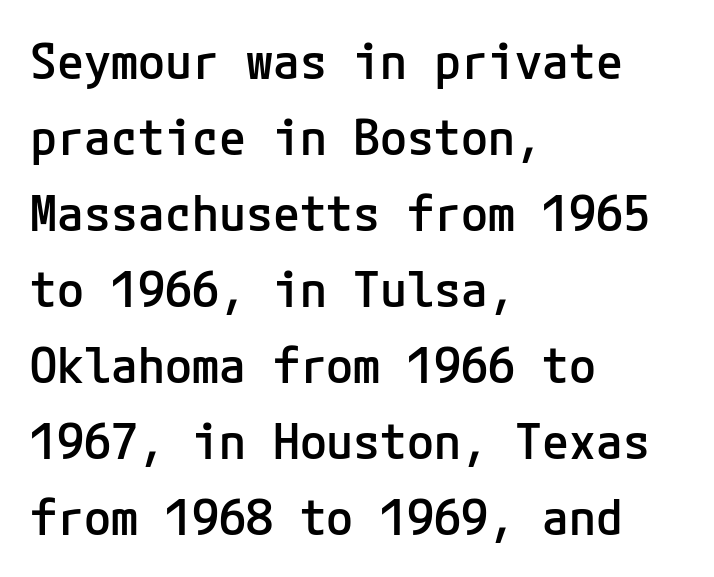
{"serif": "no", "italic": "no", "bold": "semi", "weight": "semibold", "width": "normal", "stroke_contrast": "low", "x_height": "medium", "underline": "no", "align": "left", "line_spacing": "normal", "line_spacing_ratio": 1.55, "letter_spacing": "normal", "letter_spacing_em": 0.0, "glyph_px": 49}
